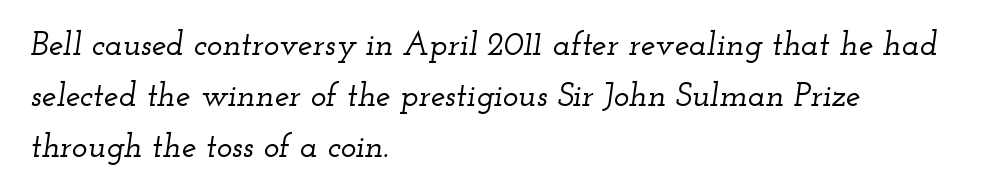
The image shows 33 px wide serif type, italic (leaning right); set left-aligned, normal line spacing (1.54x), normal letter spacing, not underlined; low stroke contrast and a small x-height.
